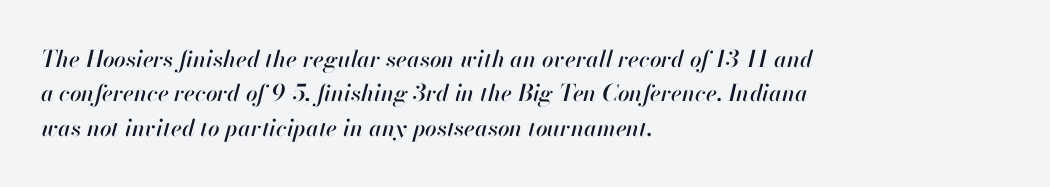
Q: Is the text italic (slanted)? A: Yes, it leans right by about 13 degrees.
Q: Is the text underlined? A: No.
Q: How is the paragraph aligned? A: Left-aligned.
Q: Is the spacing between letters normal or unusually wide? A: Normal.
Q: Is the spacing between lines tight, normal or loose? A: Normal.
